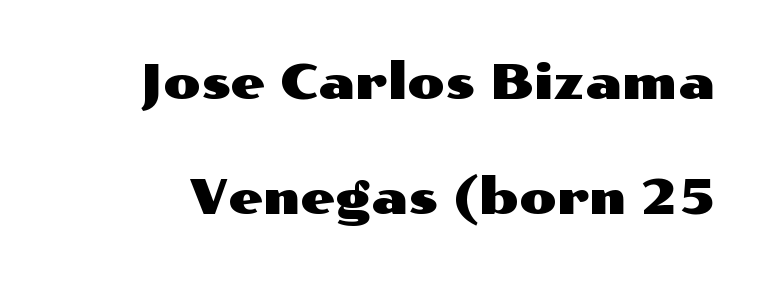
{"serif": "no", "italic": "no", "width": "wide", "stroke_contrast": "medium", "x_height": "medium", "monospaced": "no", "underline": "no", "line_spacing": "loose", "line_spacing_ratio": 2.35, "letter_spacing": "normal", "letter_spacing_em": 0.0, "glyph_px": 49}
